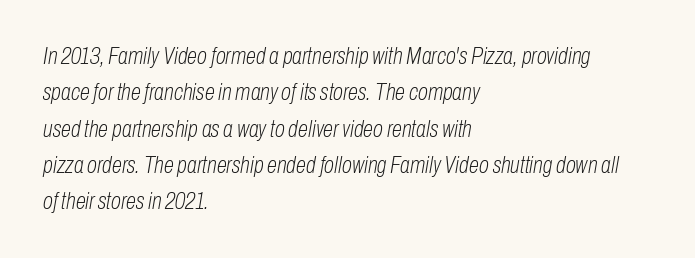
{"italic": "yes", "lean": "right", "slant_degrees": 10, "bold": "no", "underline": "no", "align": "left", "line_spacing": "normal", "line_spacing_ratio": 1.58, "letter_spacing": "normal", "letter_spacing_em": 0.0, "glyph_px": 23}
